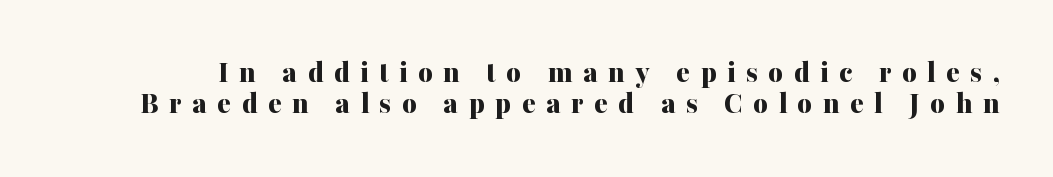
The image shows 32 px bold serif type, upright; set tight line spacing (0.96x), unusually wide letter spacing (+0.32 em), not underlined; medium stroke contrast and a medium x-height.
